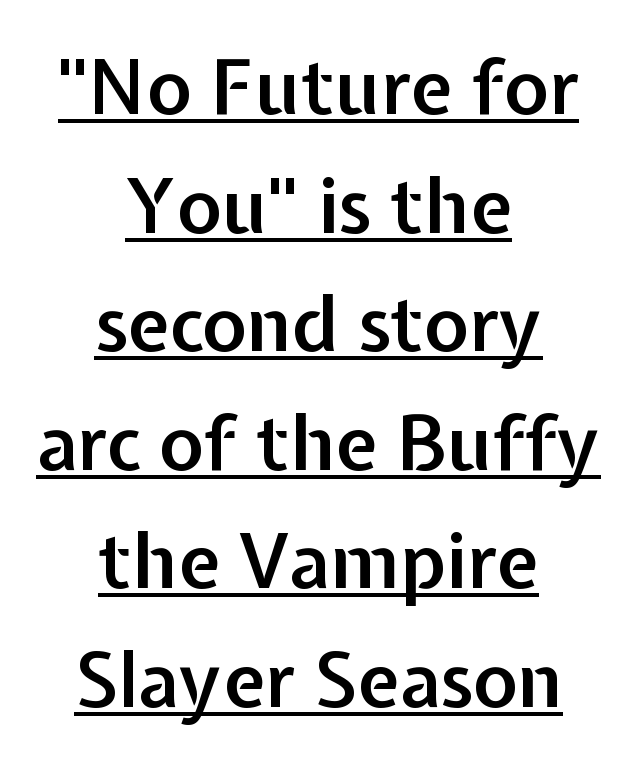
The image shows 76 px semibold sans-serif type, upright; set centered, normal line spacing (1.56x), normal letter spacing, underlined; low stroke contrast and a medium x-height.
